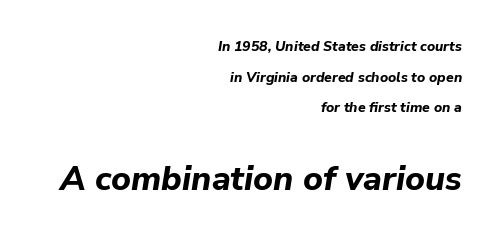
Q: Is the text bold? A: Yes.
Q: Is the text italic (slanted)? A: Yes, it leans right by about 9 degrees.
Q: Is the text underlined? A: No.
Q: How is the paragraph aligned? A: Right-aligned.
Q: Is the spacing between letters normal or unusually wide? A: Normal.
Q: Is the spacing between lines tight, normal or loose? A: Loose.
Q: Which block of text is set in a larger size, the first (top) or the second (bottom)? A: The second (bottom) one.
Q: Width (condensed, normal, or wide)? A: Normal.
Q: Stroke contrast? A: Low.
Q: x-height? A: Medium.
Q: Monospaced? A: No.
